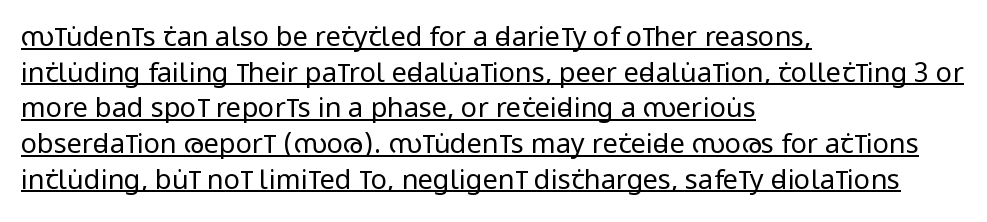
Q: Is the text bold? A: No.
Q: Is the text italic (slanted)? A: No, it is upright.
Q: Is the text underlined? A: Yes.
Q: How is the paragraph aligned? A: Left-aligned.
Q: Is the spacing between letters normal or unusually wide? A: Normal.
Q: Is the spacing between lines tight, normal or loose? A: Normal.
